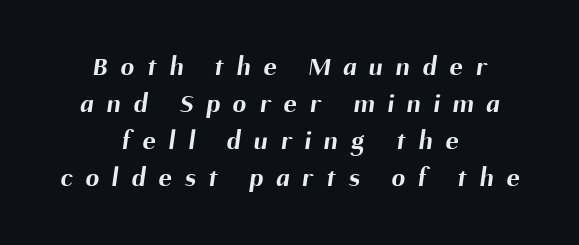
Q: Is the text bold? A: Yes.
Q: Is the text underlined? A: No.
Q: How is the paragraph aligned? A: Centered.
Q: Is the spacing between letters normal or unusually wide? A: Unusually wide.
Q: Is the spacing between lines tight, normal or loose? A: Normal.
